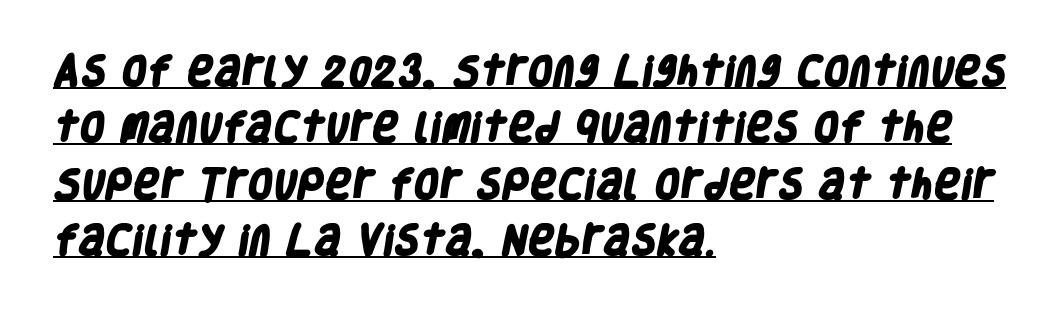
The image shows 33 px heavy, condensed sans-serif type; set left-aligned, line spacing 1.71x, normal letter spacing, underlined; low stroke contrast and a large x-height.
